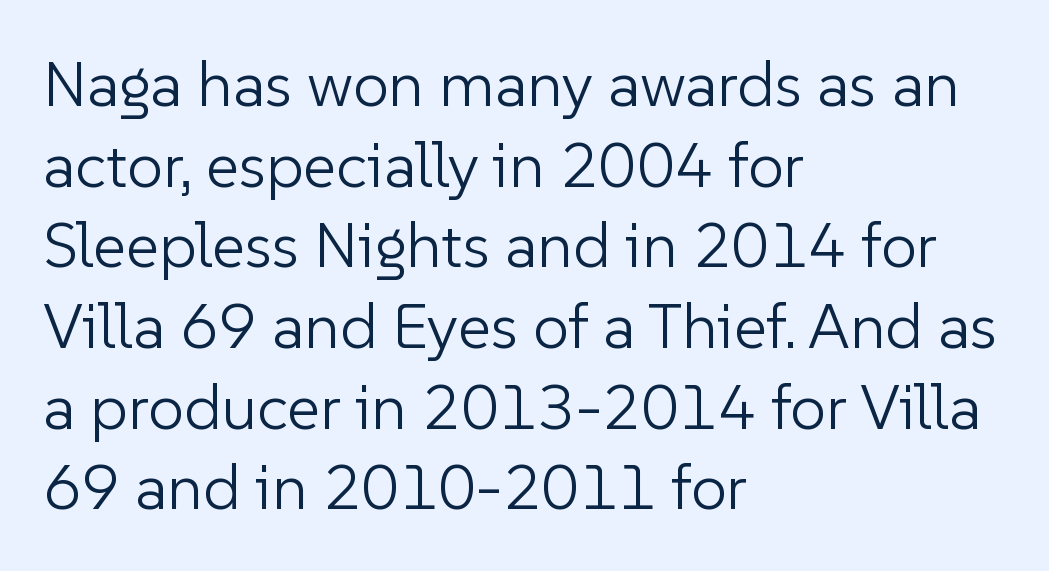
Q: Is the text bold? A: No.
Q: Is the text italic (slanted)? A: No, it is upright.
Q: Is the typeface a serif or a sans-serif typeface? A: Sans-serif.
Q: Is the text underlined? A: No.
Q: How is the paragraph aligned? A: Left-aligned.
Q: Is the spacing between letters normal or unusually wide? A: Normal.
Q: Is the spacing between lines tight, normal or loose? A: Normal.
Q: Width (condensed, normal, or wide)? A: Normal.
Q: Stroke contrast? A: Low.
Q: x-height? A: Medium.
Q: Monospaced? A: No.
